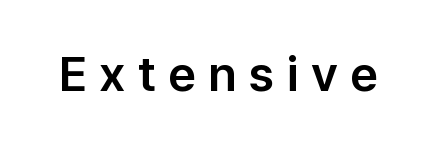
Tracking value appears strongly positive — letters spread wide. The letters advance in unequal steps, a hallmark of proportional type. No word sits above an underline. The font family rendered here belongs to the sans-serif group. Vertical strokes here are truly vertical.
